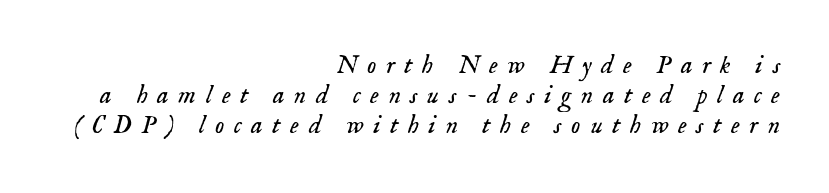
{"italic": "yes", "lean": "right", "slant_degrees": 18, "bold": "no", "underline": "no", "align": "right", "line_spacing_ratio": 1.16, "letter_spacing": "wide", "letter_spacing_em": 0.37, "glyph_px": 26}
